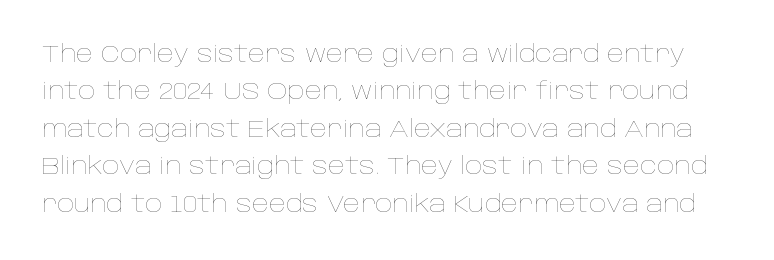
The image shows 24 px text type, upright; set normal line spacing (1.56x), normal letter spacing, not underlined.
